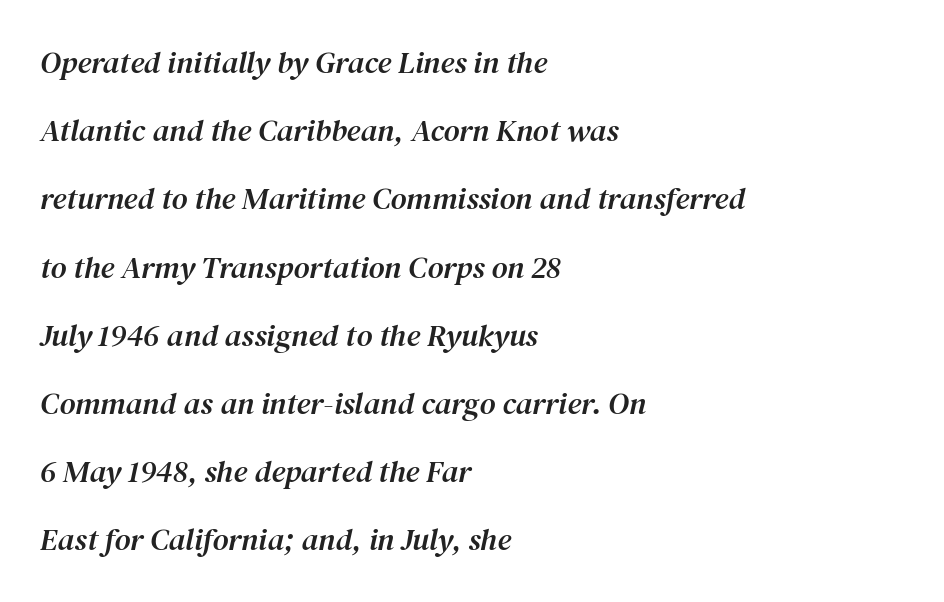
Honestly, there is no underline to notice here at all. Here the glyphs are tracked normally, forming tight word shapes. Vertically, the passage feels expansive, rows floating well apart. The lettering tilts uniformly, giving the passage an italic look. This rendering employs a face with finishing strokes, i.e., a serif. Left-aligned paragraph, ragged on the right.
